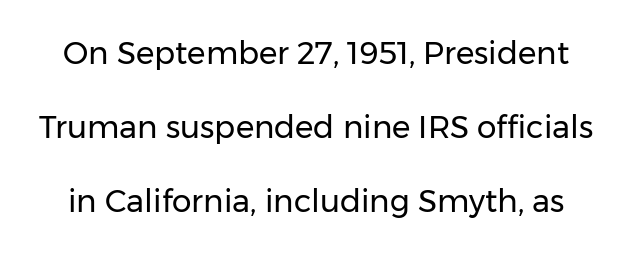
{"serif": "no", "italic": "no", "bold": "no", "weight": "regular", "width": "normal", "stroke_contrast": "low", "x_height": "medium", "monospaced": "no", "underline": "no", "line_spacing": "loose", "line_spacing_ratio": 2.38, "letter_spacing": "normal", "letter_spacing_em": 0.0, "glyph_px": 31}
